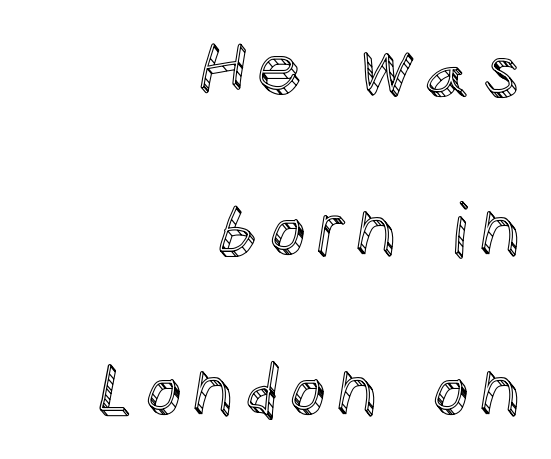
These lines are rendered in a variable-pitch font. Casual observation: everything's shoved over to the right. Honestly, the rows look like they've been pulled way apart. Check the space under the baseline: it is left empty.
